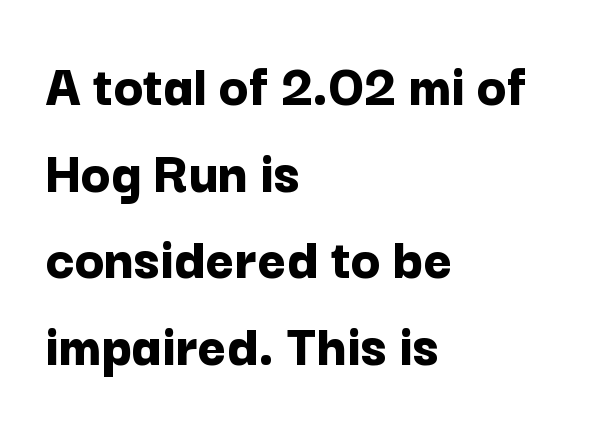
The image shows 61 px bold sans-serif type, upright; set left-aligned, normal line spacing (1.42x), normal letter spacing, not underlined; low stroke contrast and a medium x-height.
